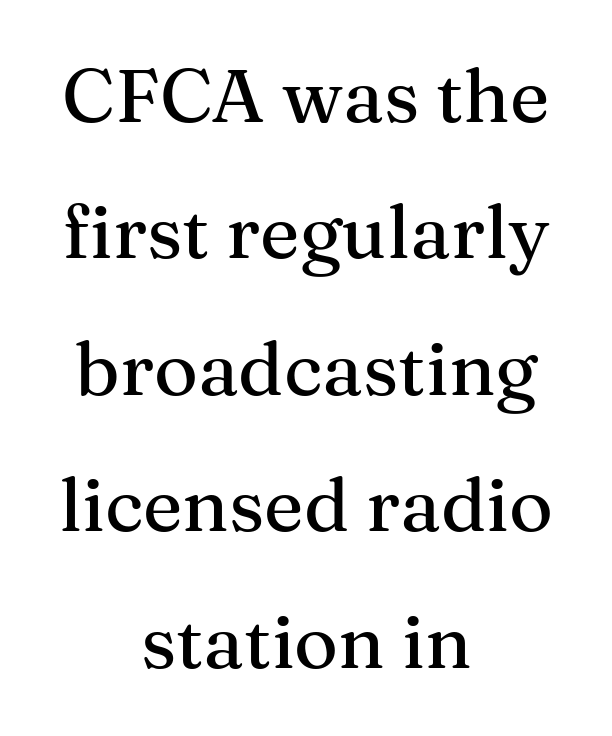
The area under the type is left untouched. Which margin do the lines hug? Neither — every line sits in the middle. Short note: letters normally spaced. Typographically, this falls in the serif category. Rendered with straight, roman letterforms. The letters advance in unequal steps, a hallmark of proportional type.
